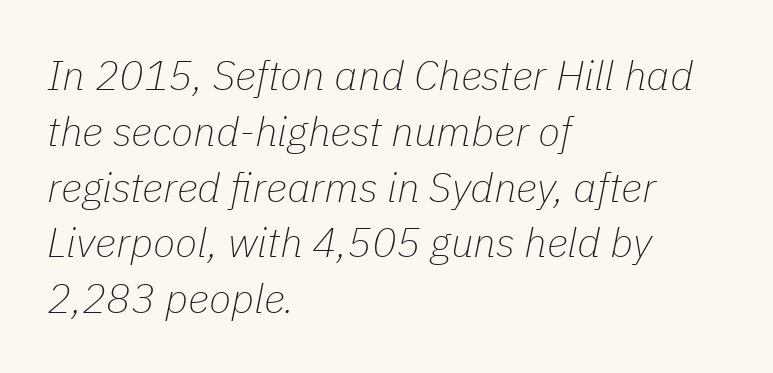
Q: Is the text bold? A: No.
Q: Is the text italic (slanted)? A: Yes, it leans right by about 11 degrees.
Q: Is the text underlined? A: No.
Q: How is the paragraph aligned? A: Left-aligned.
Q: Is the spacing between letters normal or unusually wide? A: Normal.
Q: Is the spacing between lines tight, normal or loose? A: Normal.
Q: Width (condensed, normal, or wide)? A: Normal.
Q: Stroke contrast? A: Low.
Q: x-height? A: Medium.
Q: Monospaced? A: No.
